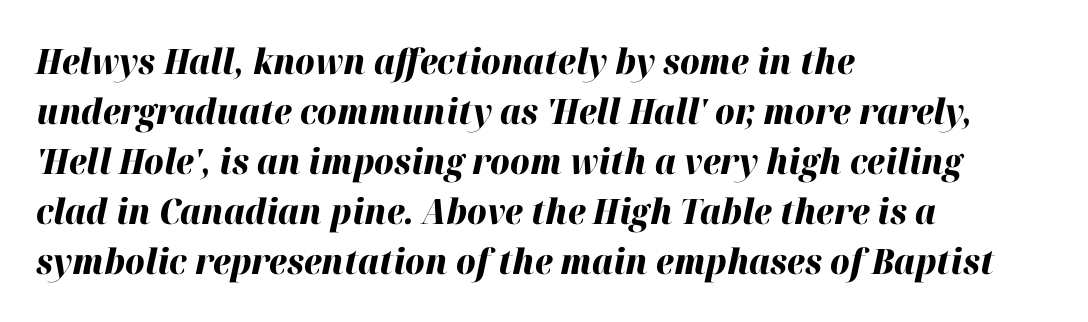
Q: Is the text bold? A: Yes.
Q: Is the text italic (slanted)? A: Yes, it leans right by about 12 degrees.
Q: Is the text underlined? A: No.
Q: How is the paragraph aligned? A: Left-aligned.
Q: Is the spacing between letters normal or unusually wide? A: Normal.
Q: Is the spacing between lines tight, normal or loose? A: Normal.
Q: Width (condensed, normal, or wide)? A: Normal.
Q: Stroke contrast? A: High.
Q: x-height? A: Medium.
Q: Monospaced? A: No.
